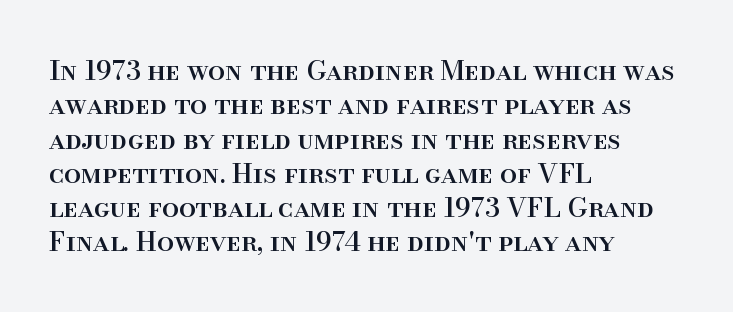
Do the letters lean? They stand straight. Lines of text with bare space underneath. The passage shown stacks its lines at a standard gap. Casual observation: everything's shoved over to the left.
